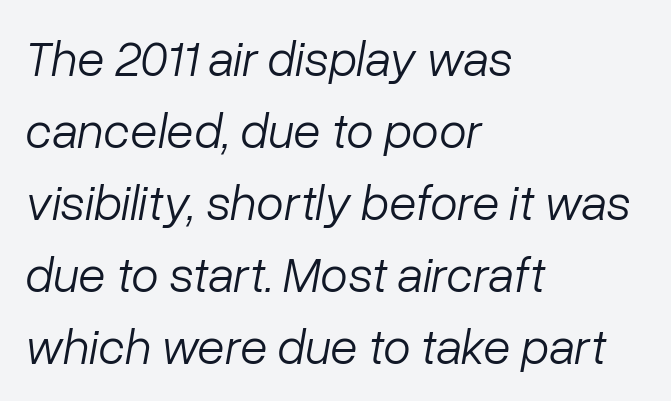
Italic? Definitely — the glyphs are oblique. The text block is weighted toward the left margin, trailing off unevenly rightward. There is no visible air inserted between adjacent glyphs. Plain, unruled lines of type.
